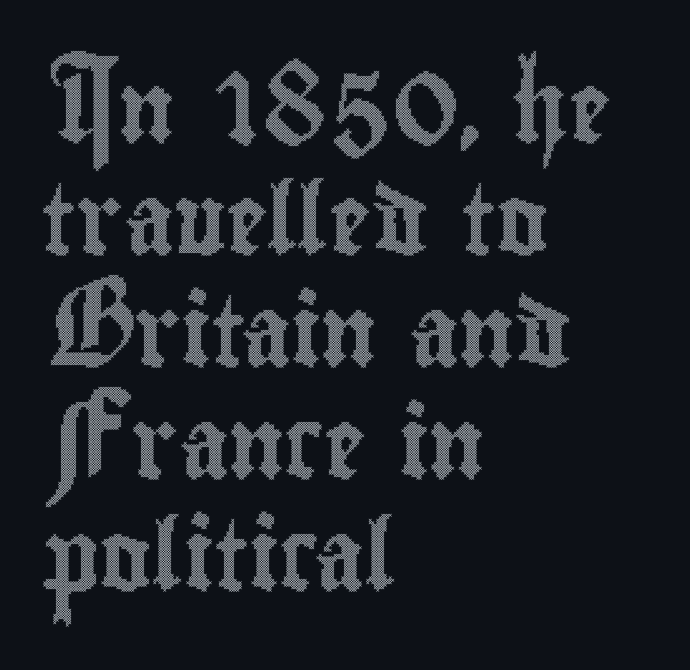
The image shows 70 px condensed type, upright; set left-aligned, normal line spacing (1.6x), normal letter spacing, not underlined; a small x-height.
